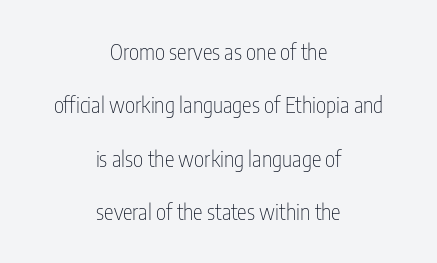
Successive baselines arrive slowly, with a big drop between each. Posture: vertical. Bare-footed words on every line. No extra tracking has been applied to these lines. The rag falls on both sides of this text block equally.
